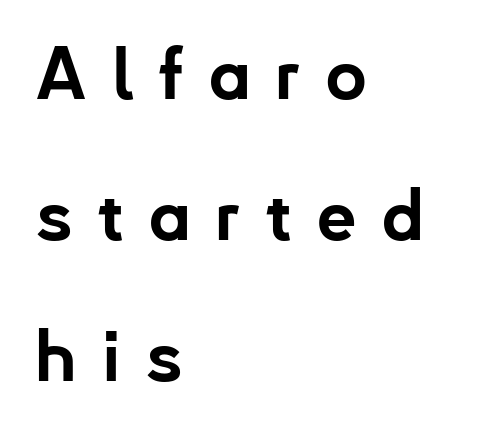
Q: Is the text bold? A: Yes.
Q: Is the text italic (slanted)? A: No, it is upright.
Q: Is the typeface a serif or a sans-serif typeface? A: Sans-serif.
Q: Is the text underlined? A: No.
Q: How is the paragraph aligned? A: Left-aligned.
Q: Is the spacing between letters normal or unusually wide? A: Unusually wide.
Q: Is the spacing between lines tight, normal or loose? A: Loose.
Q: Width (condensed, normal, or wide)? A: Normal.
Q: Stroke contrast? A: Low.
Q: x-height? A: Small.
Q: Monospaced? A: No.
